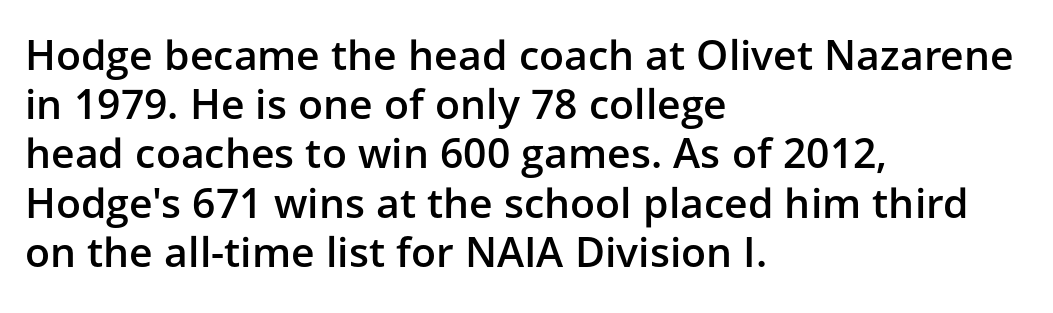
The image shows 41 px semibold sans-serif type, upright; set left-aligned, line spacing 1.2x, normal letter spacing, not underlined; low stroke contrast and a medium x-height.
